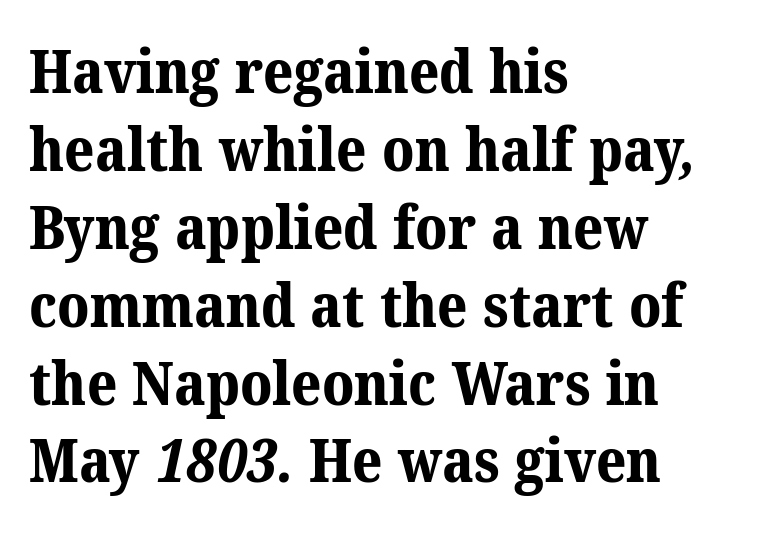
{"serif": "yes", "bold": "yes", "weight": "bold", "width": "normal", "stroke_contrast": "medium", "x_height": "medium", "monospaced": "no", "underline": "no", "align": "left", "line_spacing": "normal", "line_spacing_ratio": 1.32, "letter_spacing": "normal", "letter_spacing_em": 0.0, "glyph_px": 59}
